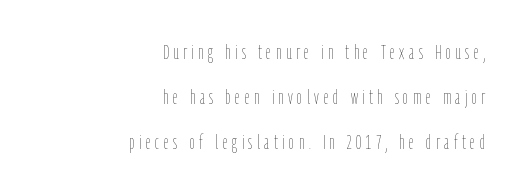
The image shows 20 px text type, upright; set right-aligned, loose line spacing (2.25x), unusually wide letter spacing (+0.23 em), not underlined.
